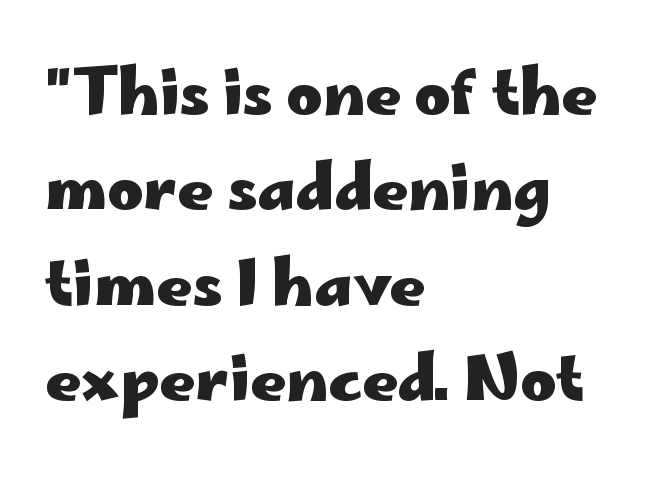
The image shows 62 px heavy, wide sans-serif type, upright; set left-aligned, normal line spacing (1.54x), normal letter spacing, not underlined; low stroke contrast and a small x-height.
